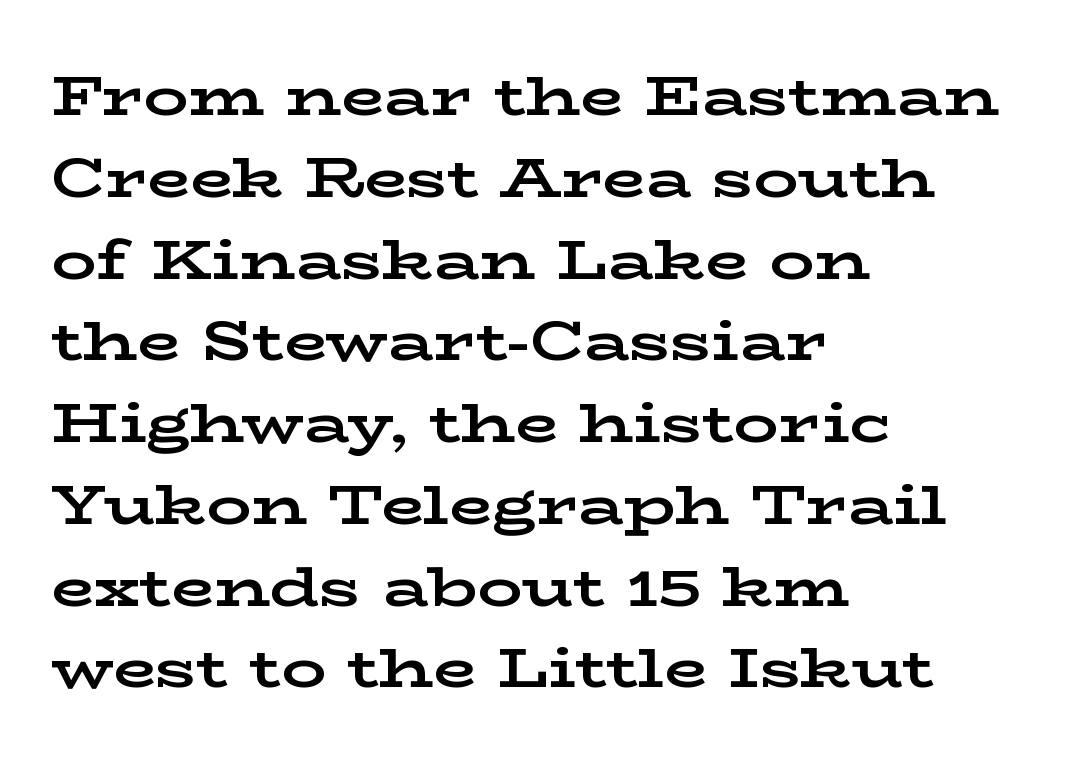
Normally led — the rows are evenly, conventionally spaced. The face used here has the dense, thick strokes of a bold. Inter-character spacing is left at the font's built-in metrics. Any mark beneath the type? The region is blank. This is serif lettering, the kind often seen in printed books.
